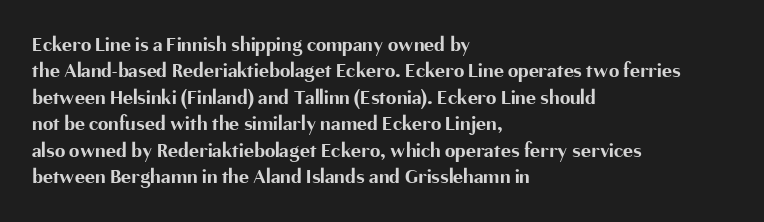
Q: Is the text bold? A: Yes.
Q: Is the text italic (slanted)? A: No, it is upright.
Q: Is the text underlined? A: No.
Q: How is the paragraph aligned? A: Left-aligned.
Q: Is the spacing between letters normal or unusually wide? A: Normal.
Q: Is the spacing between lines tight, normal or loose? A: Normal.
